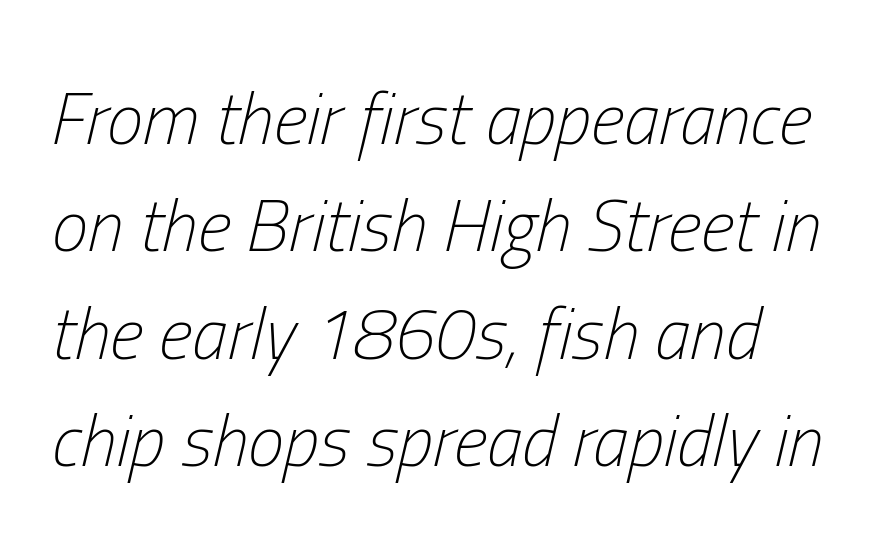
{"italic": "yes", "lean": "right", "slant_degrees": 13, "bold": "no", "weight": "light", "width": "condensed", "stroke_contrast": "low", "x_height": "medium", "monospaced": "no", "underline": "no", "line_spacing": "normal", "line_spacing_ratio": 1.47, "letter_spacing": "normal", "letter_spacing_em": 0.0, "glyph_px": 73}
